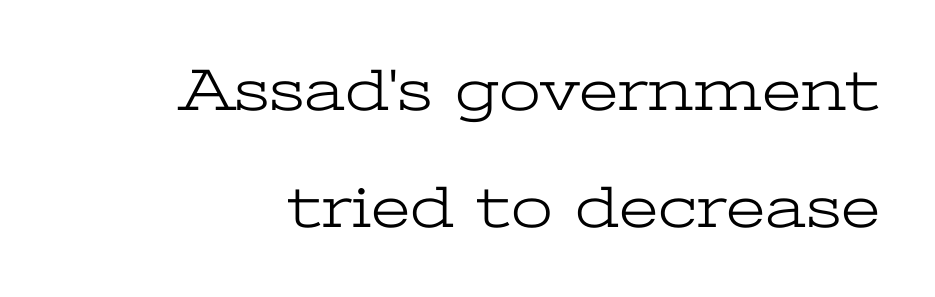
Whoever set this chose breathing room over compactness in the vertical rhythm. Students, note that the glyphs here touch the page at normal intervals. You can tell from the footed stems that serif type was used. Character widths vary here, with narrow letters taking less room than wide ones. Unmarked baselines from the first word to the last.
